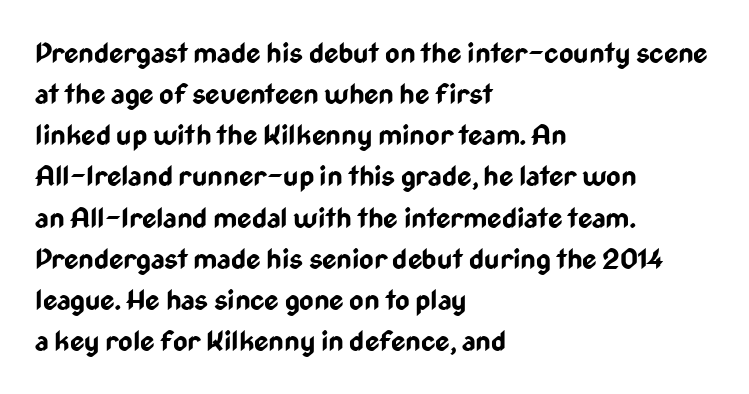
Q: Is the text bold? A: Yes.
Q: Is the text italic (slanted)? A: No, it is upright.
Q: Is the typeface a serif or a sans-serif typeface? A: Sans-serif.
Q: Is the text underlined? A: No.
Q: How is the paragraph aligned? A: Left-aligned.
Q: Is the spacing between letters normal or unusually wide? A: Normal.
Q: Is the spacing between lines tight, normal or loose? A: Normal.
Q: Width (condensed, normal, or wide)? A: Condensed.
Q: Stroke contrast? A: Low.
Q: x-height? A: Medium.
Q: Monospaced? A: No.
